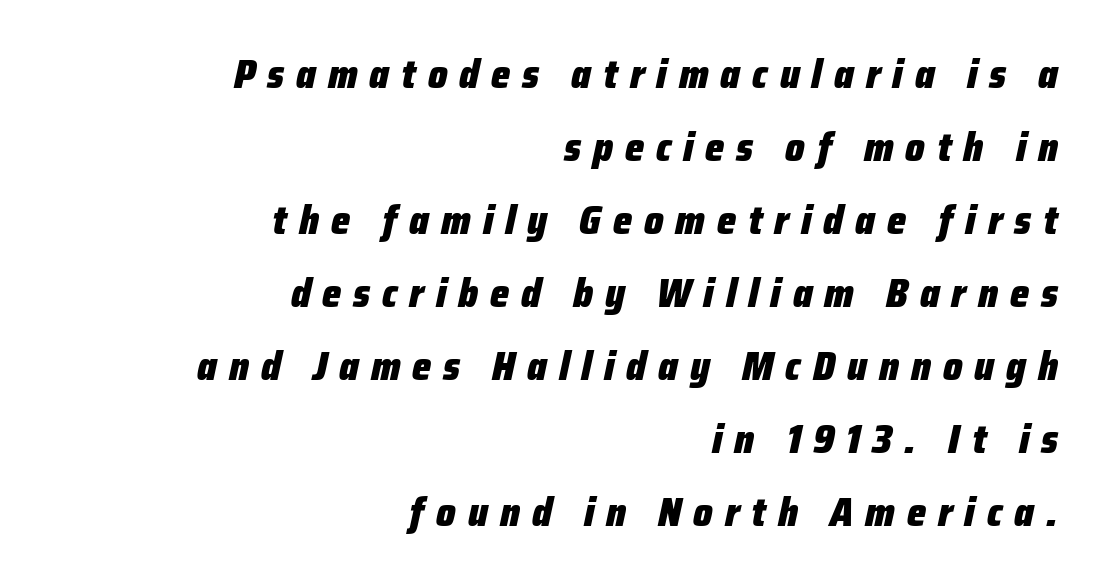
{"italic": "yes", "lean": "right", "slant_degrees": 12, "bold": "yes", "weight": "heavy", "width": "condensed", "stroke_contrast": "low", "x_height": "medium", "monospaced": "no", "underline": "no", "align": "right", "line_spacing_ratio": 1.78, "letter_spacing": "wide", "letter_spacing_em": 0.29, "glyph_px": 41}
